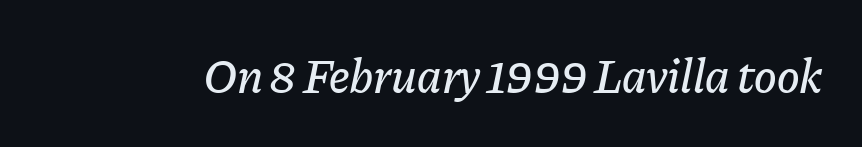
The passage shown is typed in a proportional face where columns would drift. Observe the ordinary spacing: letters are neighbours, not strangers. Lines of text with bare space underneath. In terms of posture, this sample is oblique.
